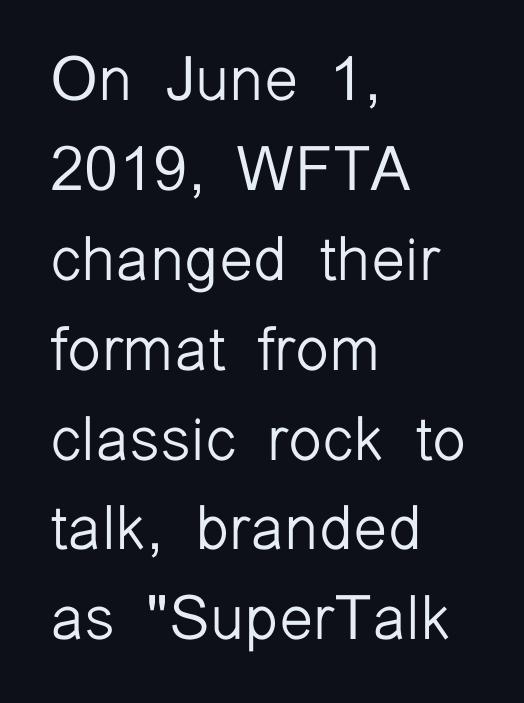
The image shows 62 px light sans-serif type, upright; set left-aligned, normal line spacing (1.45x), normal letter spacing, not underlined; low stroke contrast and a medium x-height.
